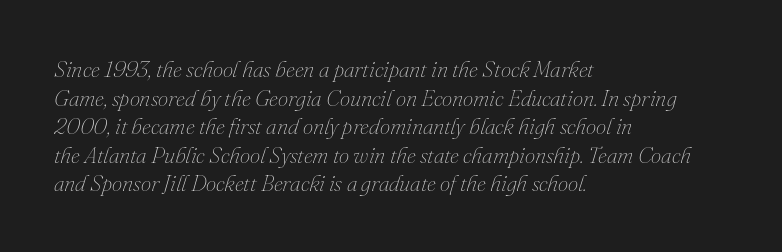
Q: Is the text bold? A: No.
Q: Is the text italic (slanted)? A: Yes, it leans right by about 16 degrees.
Q: Is the text underlined? A: No.
Q: How is the paragraph aligned? A: Left-aligned.
Q: Is the spacing between letters normal or unusually wide? A: Normal.
